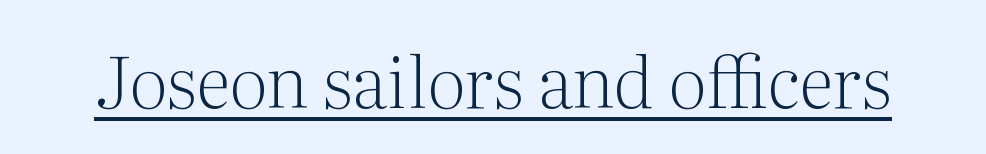
{"serif": "yes", "italic": "no", "bold": "no", "weight": "light", "width": "normal", "stroke_contrast": "medium", "x_height": "medium", "monospaced": "no", "underline": "yes", "letter_spacing": "normal", "letter_spacing_em": 0.0, "glyph_px": 71}
